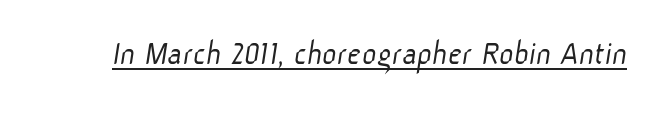
Q: Is the text bold? A: No.
Q: Is the typeface a serif or a sans-serif typeface? A: Sans-serif.
Q: Is the text underlined? A: Yes.
Q: Is the spacing between letters normal or unusually wide? A: Normal.
Q: Width (condensed, normal, or wide)? A: Normal.
Q: Stroke contrast? A: Low.
Q: x-height? A: Medium.
Q: Monospaced? A: No.
